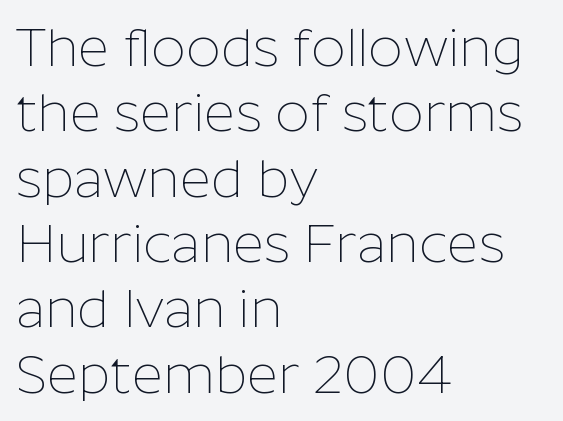
{"serif": "no", "italic": "no", "bold": "no", "weight": "thin", "width": "normal", "stroke_contrast": "low", "x_height": "medium", "monospaced": "no", "underline": "no", "align": "left", "line_spacing_ratio": 1.21, "letter_spacing": "normal", "letter_spacing_em": 0.0, "glyph_px": 54}
